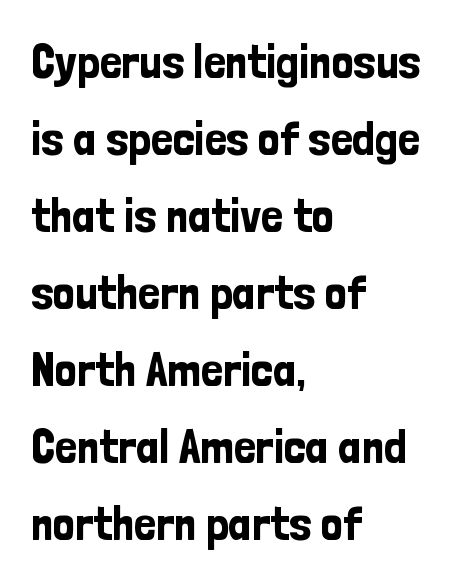
Q: Is the text italic (slanted)? A: No, it is upright.
Q: Is the typeface a serif or a sans-serif typeface? A: Sans-serif.
Q: Is the text underlined? A: No.
Q: How is the paragraph aligned? A: Left-aligned.
Q: Is the spacing between letters normal or unusually wide? A: Normal.
Q: Is the spacing between lines tight, normal or loose? A: Normal.
Q: Width (condensed, normal, or wide)? A: Condensed.
Q: Stroke contrast? A: Low.
Q: x-height? A: Medium.
Q: Monospaced? A: No.
